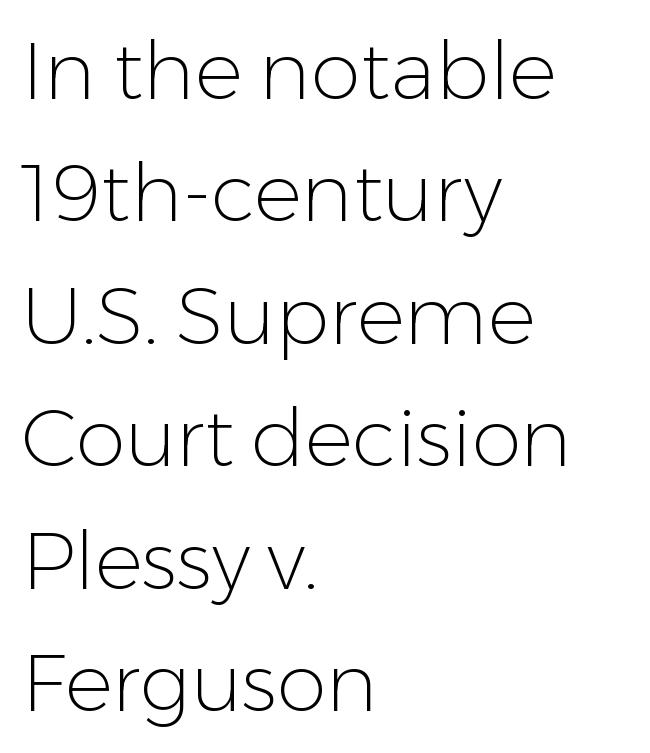
{"serif": "no", "italic": "no", "bold": "no", "weight": "light", "width": "normal", "stroke_contrast": "low", "x_height": "medium", "monospaced": "no", "underline": "no", "align": "left", "line_spacing": "normal", "line_spacing_ratio": 1.53, "letter_spacing": "normal", "letter_spacing_em": 0.0, "glyph_px": 80}
